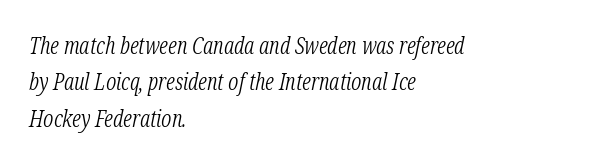
The image shows 23 px text type, italic (leaning right); set left-aligned, normal line spacing (1.58x), normal letter spacing, not underlined.
